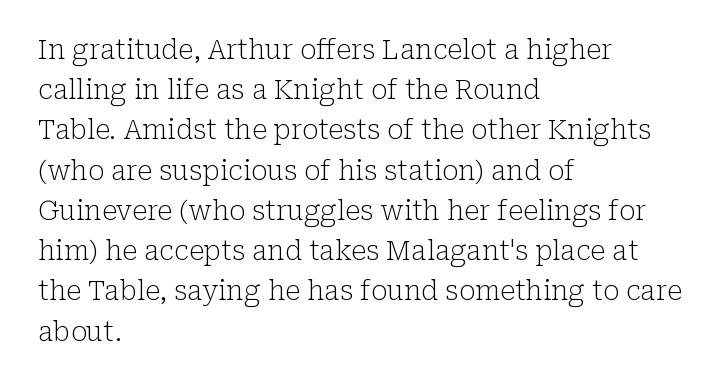
Q: Is the text bold? A: No.
Q: Is the text italic (slanted)? A: No, it is upright.
Q: Is the text underlined? A: No.
Q: How is the paragraph aligned? A: Left-aligned.
Q: Is the spacing between letters normal or unusually wide? A: Normal.
Q: Is the spacing between lines tight, normal or loose? A: Normal.
